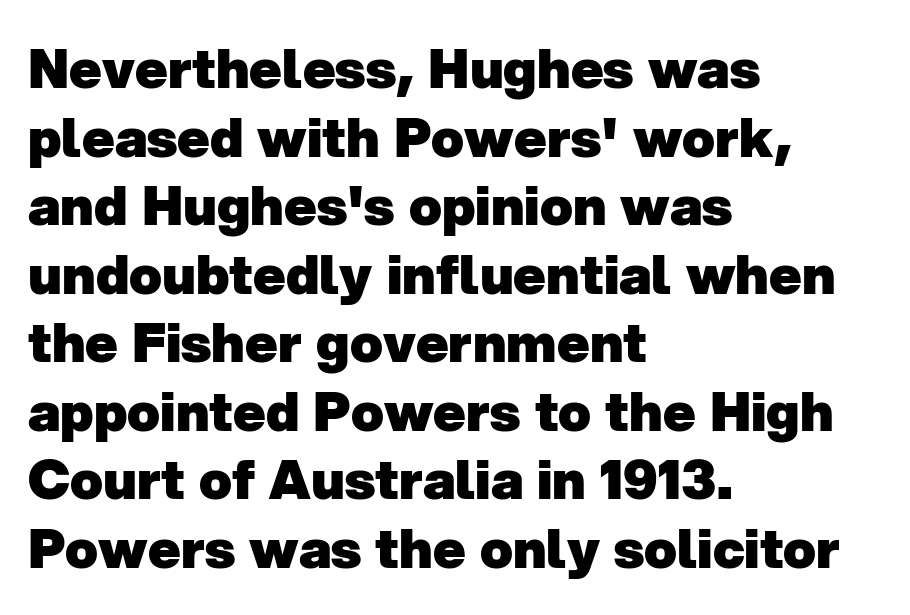
Left-aligned paragraph, ragged on the right. The letters advance in unequal steps, a hallmark of proportional type. Has an underline been added? It has not. The face used here has the dense, thick strokes of a bold. How are the letters spaced? Ordinarily, with no added tracking.
